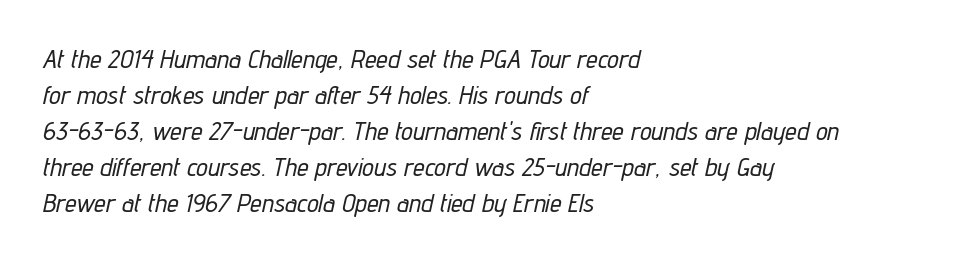
Q: Is the text italic (slanted)? A: Yes, it leans right by about 12 degrees.
Q: Is the text underlined? A: No.
Q: How is the paragraph aligned? A: Left-aligned.
Q: Is the spacing between letters normal or unusually wide? A: Normal.
Q: Is the spacing between lines tight, normal or loose? A: Normal.
